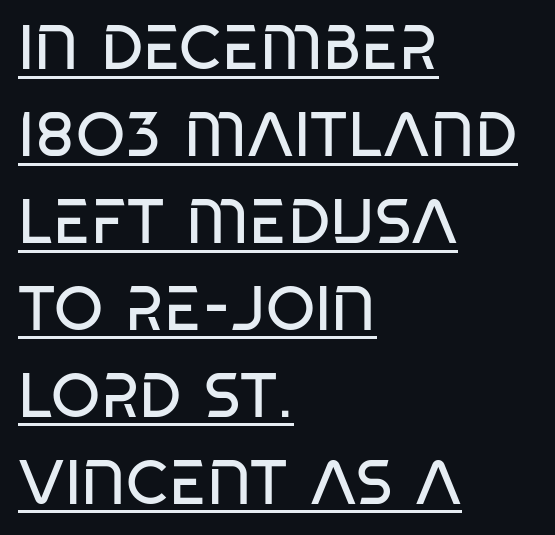
{"serif": "no", "bold": "no", "weight": "regular", "width": "condensed", "stroke_contrast": "low", "x_height": "large", "monospaced": "no", "underline": "yes", "align": "left", "line_spacing": "normal", "line_spacing_ratio": 1.38, "letter_spacing": "normal", "letter_spacing_em": 0.0, "glyph_px": 63}
